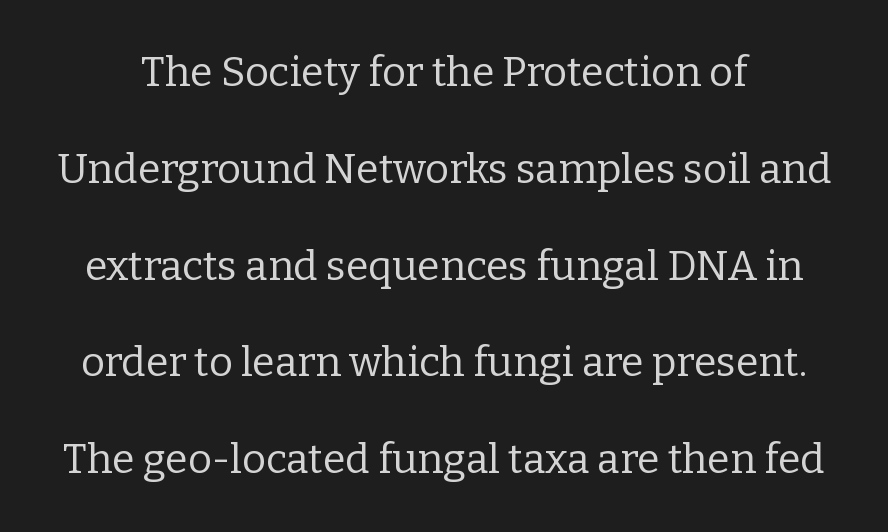
{"serif": "yes", "italic": "no", "bold": "no", "weight": "regular", "width": "normal", "stroke_contrast": "low", "x_height": "medium", "monospaced": "no", "underline": "no", "line_spacing": "loose", "line_spacing_ratio": 2.36, "letter_spacing": "normal", "letter_spacing_em": 0.0, "glyph_px": 41}
